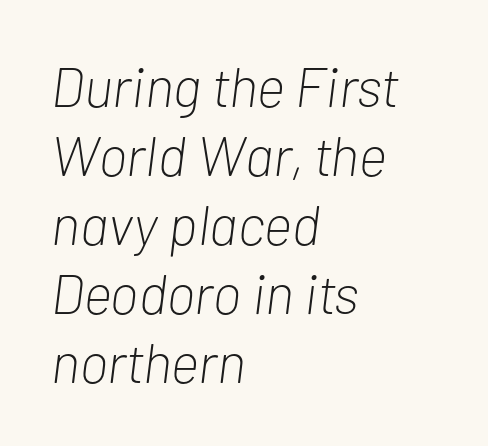
Q: Is the text bold? A: No.
Q: Is the text italic (slanted)? A: Yes, it leans right by about 7 degrees.
Q: Is the text underlined? A: No.
Q: How is the paragraph aligned? A: Left-aligned.
Q: Is the spacing between letters normal or unusually wide? A: Normal.
Q: Width (condensed, normal, or wide)? A: Condensed.
Q: Stroke contrast? A: Low.
Q: x-height? A: Medium.
Q: Monospaced? A: No.
